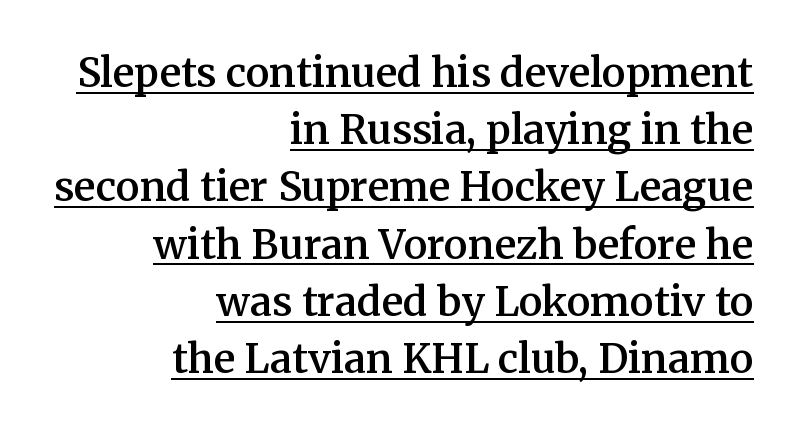
Students, this is semibold: more ink than regular, less than bold. The passage shown is underscored from start to finish. Whoever set this chose a conventional vertical rhythm. Caption: multi-line text, flush right, ragged left.
